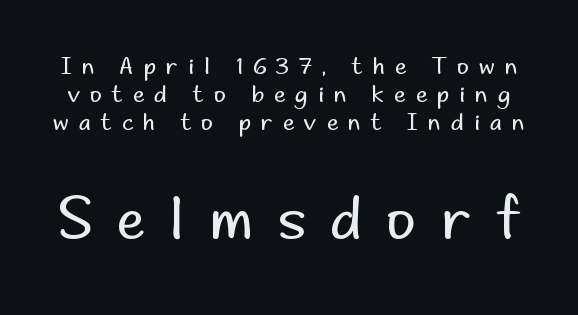
The image shows 57 px regular-weight sans-serif type, upright; set line spacing 1.21x, unusually wide letter spacing (+0.44 em), not underlined; the second (bottom) block is 2.48x larger; low stroke contrast and a small x-height.
